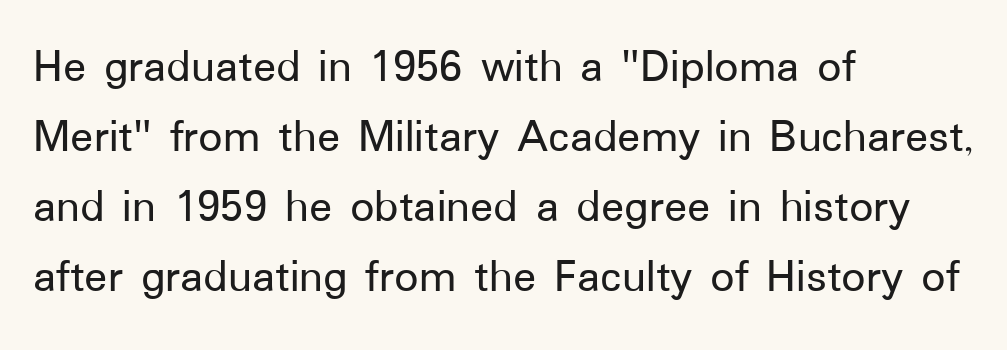
The space beneath each line is pristine and unruled. You could not count columns in this text — the font is proportionally spaced. The tracking reads as untouched default to a designer's eye. In terms of leading, this rendering sits right in the middle. These lines are composed in type without serifs.
